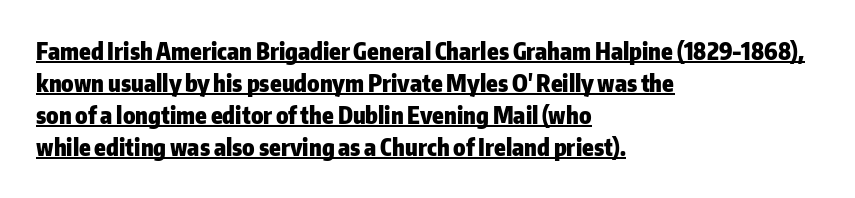
The image shows 23 px bold type, upright; set left-aligned, normal line spacing (1.39x), normal letter spacing, underlined.
